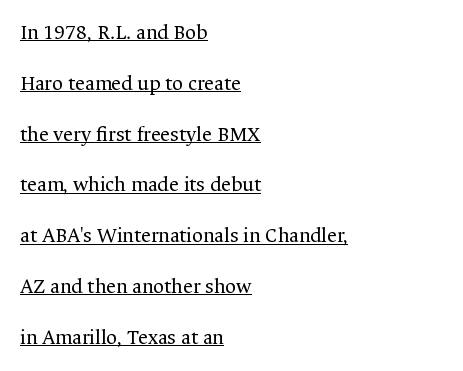
The image shows 21 px text type, upright; set left-aligned, loose line spacing (2.42x), normal letter spacing, underlined.
